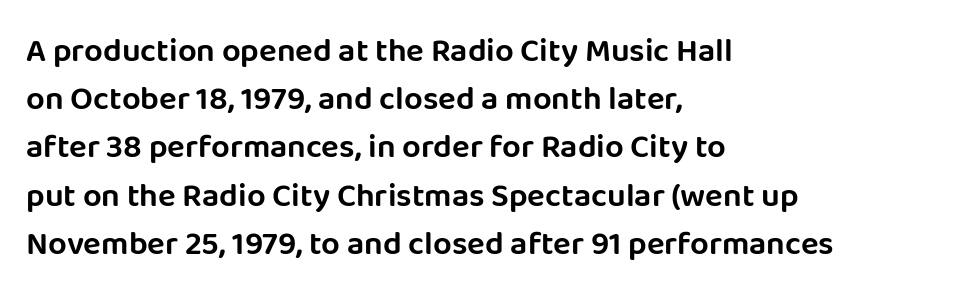
The image shows 33 px sans-serif type, upright; set left-aligned, normal line spacing (1.46x), normal letter spacing, not underlined; low stroke contrast and a large x-height.
